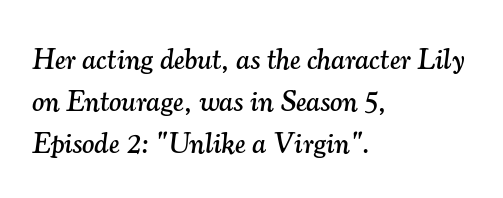
Stroke terminals: seriffed. This rendering features lettering with no underline. The rendering keeps characters at their native spacing. The passage shown is typed in a proportional face where columns would drift. Slanted lettering throughout.
